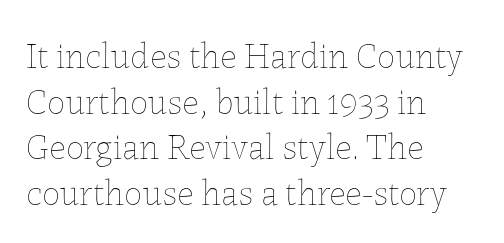
Q: Is the text bold? A: No.
Q: Is the text italic (slanted)? A: No, it is upright.
Q: Is the text underlined? A: No.
Q: How is the paragraph aligned? A: Left-aligned.
Q: Is the spacing between letters normal or unusually wide? A: Normal.
Q: Is the spacing between lines tight, normal or loose? A: Normal.
Q: Width (condensed, normal, or wide)? A: Normal.
Q: Stroke contrast? A: Low.
Q: x-height? A: Medium.
Q: Monospaced? A: No.
